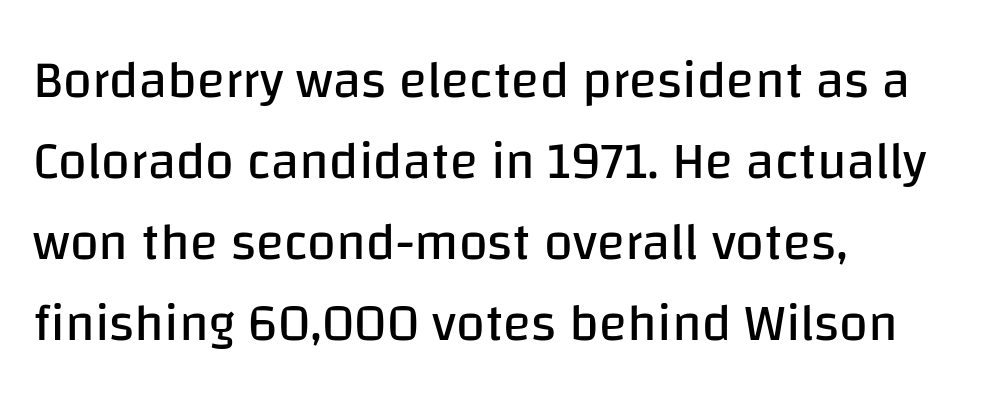
{"serif": "no", "italic": "no", "bold": "no", "weight": "regular", "width": "normal", "stroke_contrast": "low", "x_height": "large", "monospaced": "no", "underline": "no", "align": "left", "line_spacing": "normal", "line_spacing_ratio": 1.56, "letter_spacing": "normal", "letter_spacing_em": 0.0, "glyph_px": 52}
